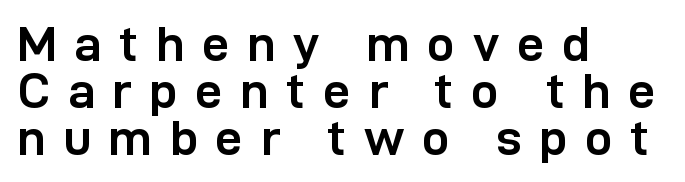
The image shows 49 px semibold sans-serif type, upright; set left-aligned, tight line spacing (0.96x), unusually wide letter spacing (+0.36 em), not underlined; low stroke contrast and a medium x-height.
